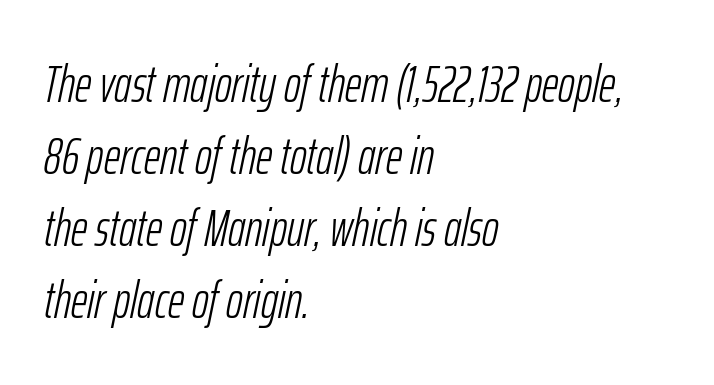
The image shows 51 px light, condensed type, italic (leaning right); set left-aligned, normal line spacing (1.41x), normal letter spacing, not underlined; low stroke contrast and a medium x-height.
